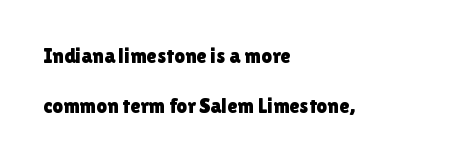
The image shows 21 px text type, upright; set left-aligned, loose line spacing (2.39x), normal letter spacing, not underlined.
